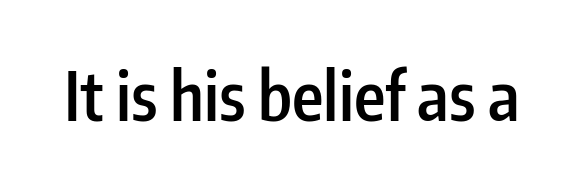
The image shows 67 px semibold, condensed sans-serif type, upright; set normal letter spacing, not underlined; low stroke contrast and a medium x-height.
